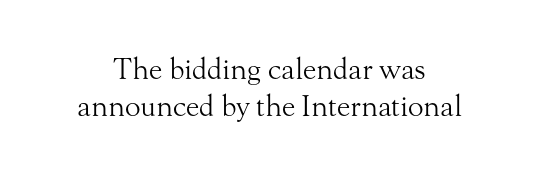
The image shows 29 px light serif type, upright; set centered, normal line spacing (1.28x), normal letter spacing, not underlined; medium stroke contrast and a small x-height.
